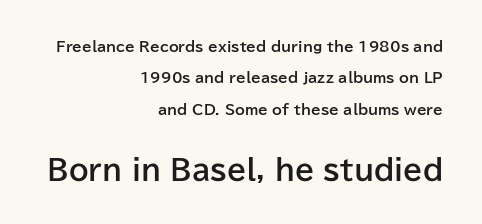
The image shows 28 px bold sans-serif type, upright; set right-aligned, loose line spacing (2.24x), normal letter spacing, not underlined; the second (bottom) block is 2.0x larger; low stroke contrast and a medium x-height.
